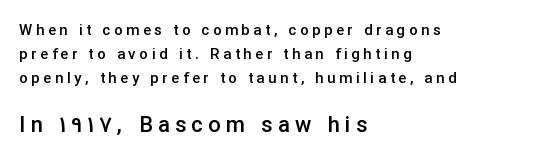
One glance says typical: line gaps are just what's usual. Scale increases going downward across the two blocks. Compared with an ordinary text face, these strokes are moderately heavier — a semibold. Layout note: lines flush left.
